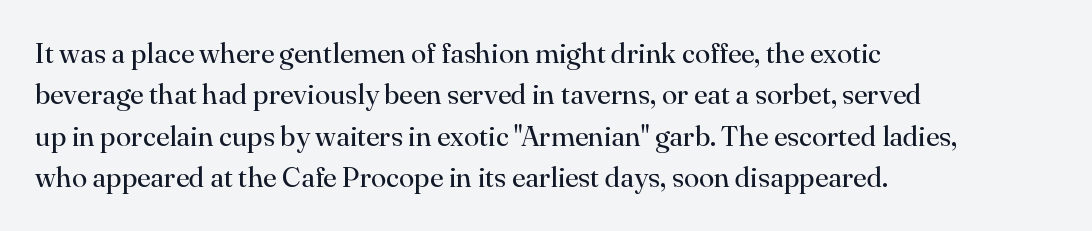
A light-to-regular cut is what we see here. Tracking here is standard; glyphs follow each other at the usual distance. The passage shown is typed in a proportional face where columns would drift. These lines are composed in type with serifs. Only glyphs here, with clear space below each row.
